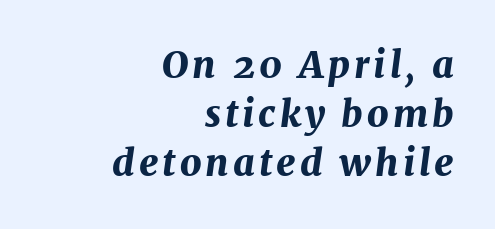
The image shows 37 px bold type, italic (leaning right); set right-aligned, normal line spacing (1.33x), not underlined; medium stroke contrast and a medium x-height.
